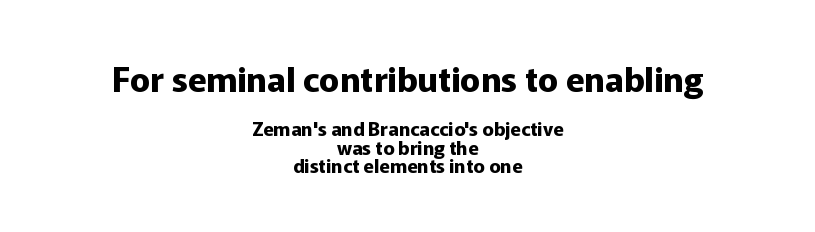
Serifs: no, the terminals of the letterforms are clean. The passage shown is typed in a proportional face where columns would drift. The specimen reads as upright at a glance. Whoever set this made the first block the dominant, larger element. The space beneath each line is pristine and unruled.
